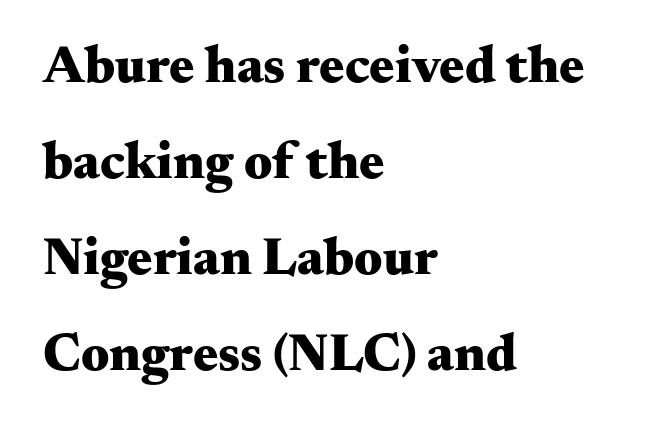
The image shows 53 px heavy, wide serif type, upright; set left-aligned, line spacing 1.81x, normal letter spacing, not underlined; medium stroke contrast and a small x-height.
